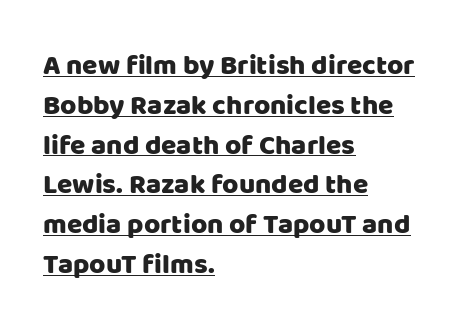
Q: Is the text italic (slanted)? A: No, it is upright.
Q: Is the typeface a serif or a sans-serif typeface? A: Sans-serif.
Q: Is the text underlined? A: Yes.
Q: How is the paragraph aligned? A: Left-aligned.
Q: Is the spacing between letters normal or unusually wide? A: Normal.
Q: Is the spacing between lines tight, normal or loose? A: Normal.
Q: Width (condensed, normal, or wide)? A: Normal.
Q: Stroke contrast? A: Low.
Q: x-height? A: Large.
Q: Monospaced? A: No.
